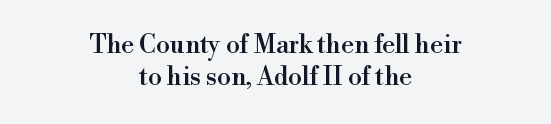
Q: Is the text italic (slanted)? A: No, it is upright.
Q: Is the text underlined? A: No.
Q: How is the paragraph aligned? A: Centered.
Q: Is the spacing between letters normal or unusually wide? A: Normal.
Q: Is the spacing between lines tight, normal or loose? A: Normal.
